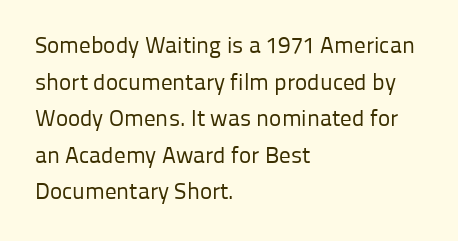
Q: Is the text bold? A: No.
Q: Is the text italic (slanted)? A: No, it is upright.
Q: Is the text underlined? A: No.
Q: How is the paragraph aligned? A: Left-aligned.
Q: Is the spacing between letters normal or unusually wide? A: Normal.
Q: Is the spacing between lines tight, normal or loose? A: Normal.
